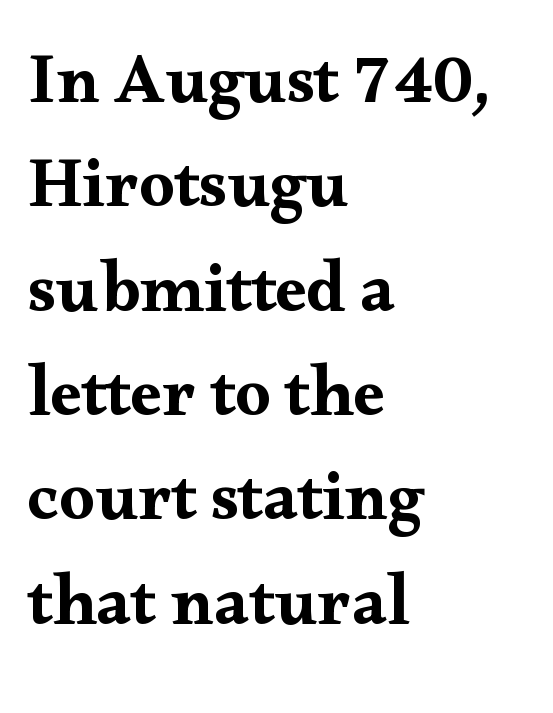
Descenders are the only things crossing below the line. The rendering anchors every line to the left-hand side. Here the glyphs are tracked normally, forming tight word shapes. Evenly set lines give the paragraph a standard silhouette. These lines were composed using upright roman letters.
